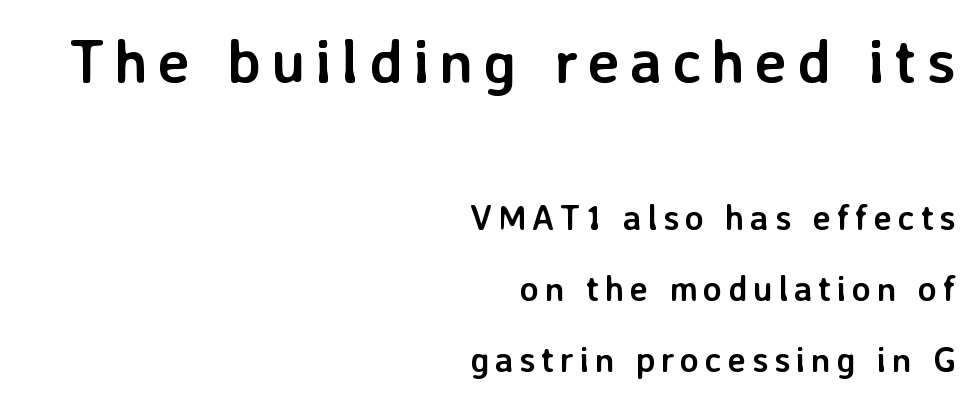
Strong, thick strokes mark this as bold type. A student would notice the top passage is typeset larger than what follows. The letters carry no serifs — their stems end cleanly without finishing strokes. You can tell it's not italic because the verticals are truly vertical. If you drew a ruler down the right edge, every line would touch it. Do the characters align in a grid? No, the font is proportional.
